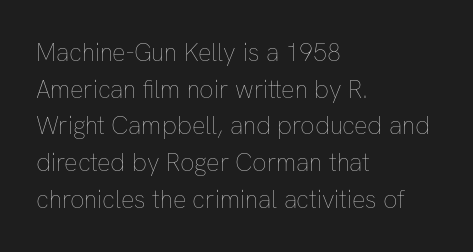
Q: Is the text bold? A: No.
Q: Is the text italic (slanted)? A: No, it is upright.
Q: Is the text underlined? A: No.
Q: How is the paragraph aligned? A: Left-aligned.
Q: Is the spacing between letters normal or unusually wide? A: Normal.
Q: Is the spacing between lines tight, normal or loose? A: Normal.
